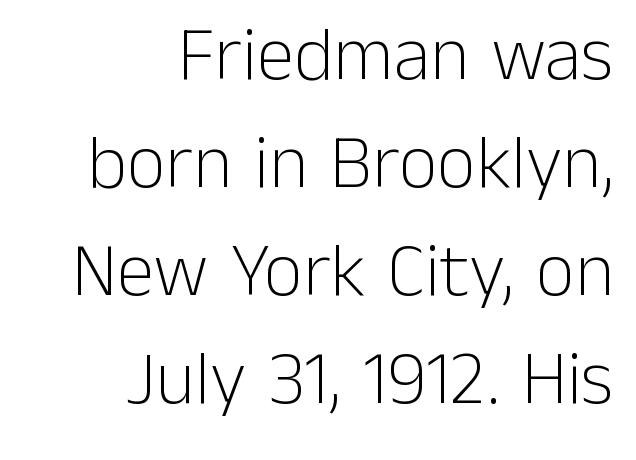
Horizontally, the lines are justified to the trailing edge only. Ordinary non-slanted type is in use. Letters rest on an invisible, unmarked baseline. Quick note: interline space is typical. You could not count columns in this text — the font is proportionally spaced.
